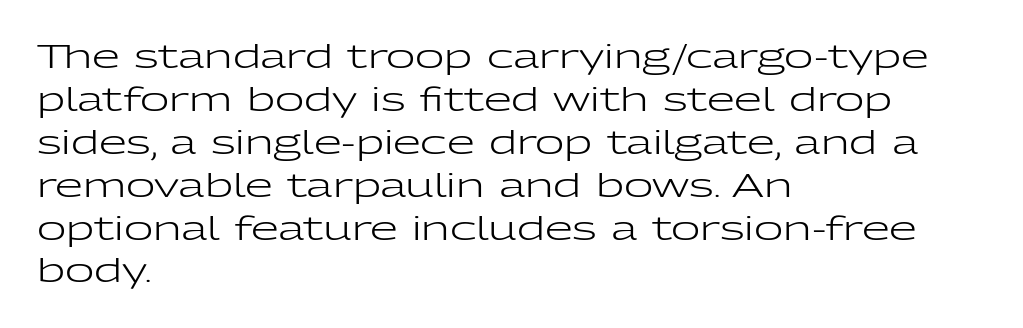
{"serif": "no", "italic": "no", "bold": "no", "weight": "regular", "width": "wide", "stroke_contrast": "low", "x_height": "medium", "monospaced": "no", "underline": "no", "align": "left", "line_spacing": "normal", "line_spacing_ratio": 1.34, "letter_spacing": "normal", "letter_spacing_em": 0.0, "glyph_px": 32}
